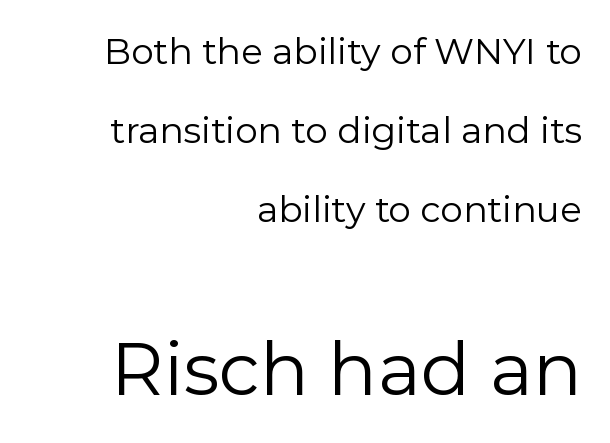
The image shows 73 px regular-weight sans-serif type, upright; set right-aligned, loose line spacing (2.19x), normal letter spacing, not underlined; the second (bottom) block is 2.03x larger; low stroke contrast and a medium x-height.
